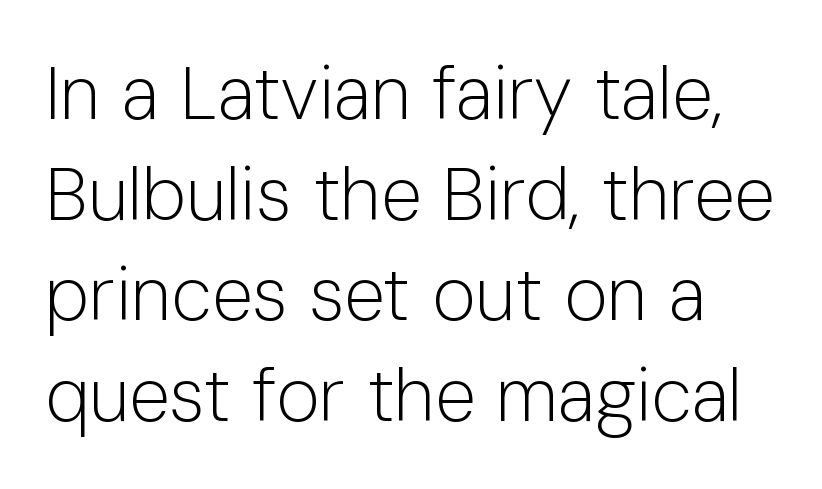
This sample has the flowing, uneven cadence of proportional lettering. Nobody drew a line under any word here. A typesetter would mark this as roman, not italic. Each stroke keeps to a modest, everyday thickness or less. Regarding leading, the lines here are spaced in the standard way.
